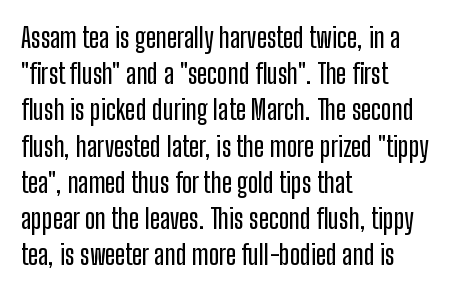
The image shows 27 px text type, upright; set left-aligned, normal line spacing (1.34x), normal letter spacing, not underlined.
